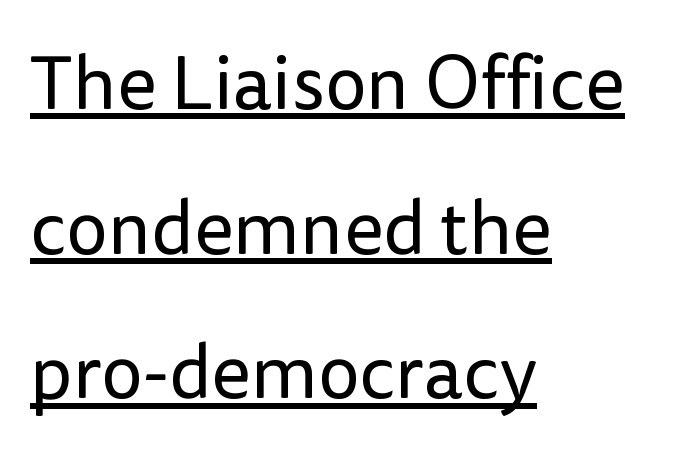
Q: Is the text bold? A: No.
Q: Is the text italic (slanted)? A: No, it is upright.
Q: Is the typeface a serif or a sans-serif typeface? A: Sans-serif.
Q: Is the text underlined? A: Yes.
Q: How is the paragraph aligned? A: Left-aligned.
Q: Is the spacing between letters normal or unusually wide? A: Normal.
Q: Is the spacing between lines tight, normal or loose? A: Loose.
Q: Width (condensed, normal, or wide)? A: Normal.
Q: Stroke contrast? A: Low.
Q: x-height? A: Medium.
Q: Monospaced? A: No.
